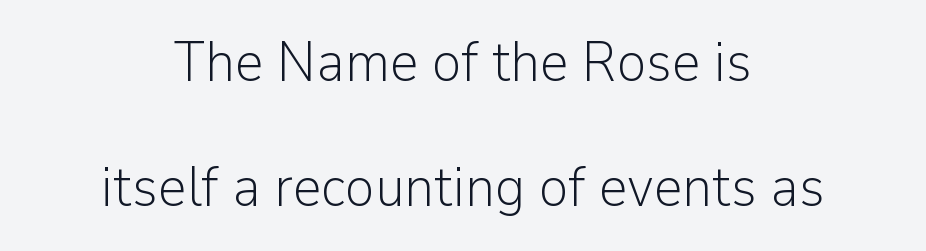
The image shows 56 px light sans-serif type, upright; set centered, loose line spacing (2.24x), normal letter spacing, not underlined; low stroke contrast and a medium x-height.
